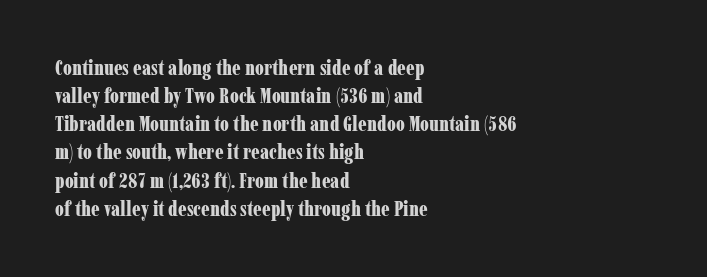
Anything drawn beneath the words? Only blank space. Evenly set lines give the paragraph a standard silhouette. In CSS terms this would be text-align: left. The font's upright variant was chosen for this text. Strokes here are thick enough to call this a true bold.
